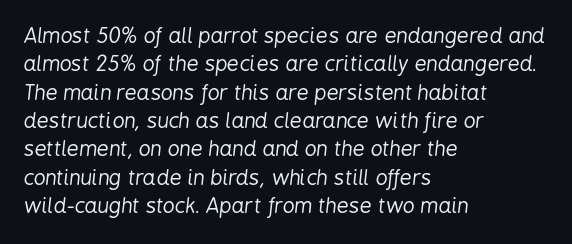
The image shows 21 px text type, italic (leaning right); set left-aligned, normal line spacing (1.35x), normal letter spacing, not underlined.
